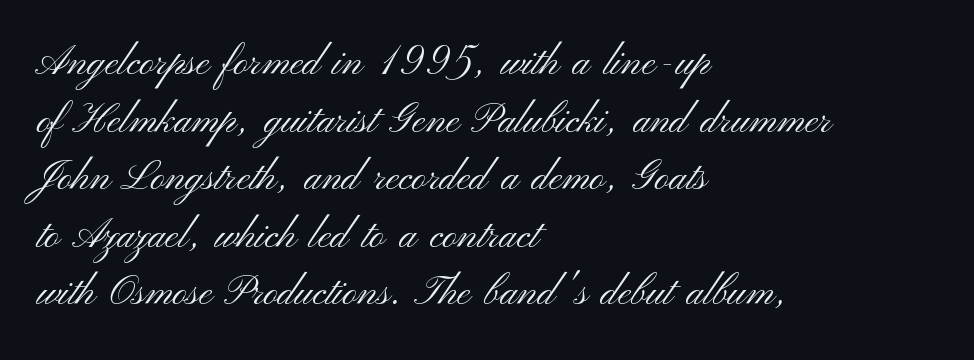
Horizontal alignment here is leftward, the default for most running prose. Glyph-to-glyph distance matches everyday printed text. The type family on display is of the sans-serif kind. The characters are drawn with everyday or finer stroke widths.
